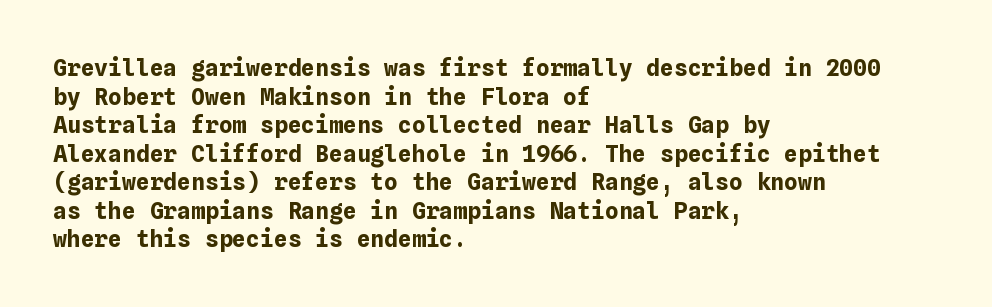
The image shows 23 px bold type, upright; set left-aligned, line spacing 1.24x, normal letter spacing, not underlined.
